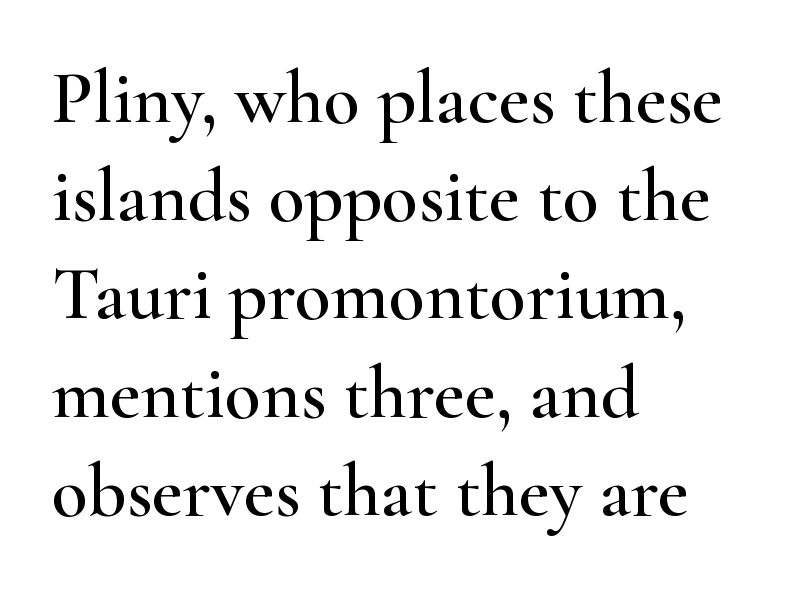
Each word holds together tightly as a unit, with standard inter-letter gaps. The vertical gap from one line to the next is medium. Clear beneath every line of the passage. Unlike a clean sans, this face finishes its strokes with serifs. The letters advance in unequal steps, a hallmark of proportional type.
